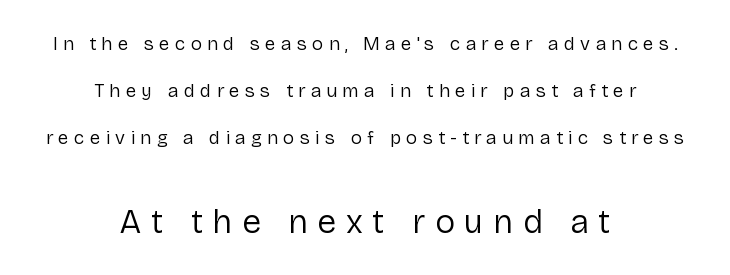
The image shows 34 px regular-weight sans-serif type, upright; set centered, loose line spacing (2.48x), unusually wide letter spacing (+0.28 em), not underlined; the second (bottom) block is 1.79x larger; low stroke contrast and a medium x-height.
